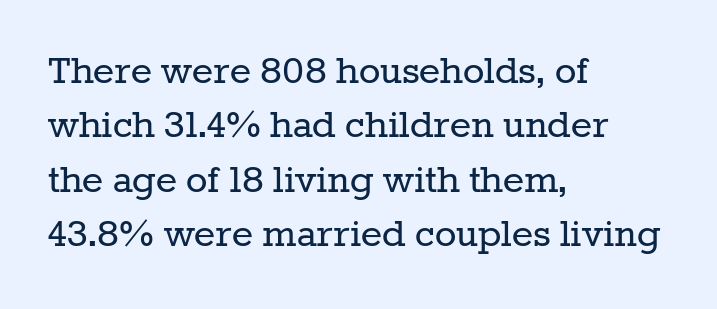
The image shows 45 px regular-weight serif type, upright; set left-aligned, line spacing 1.21x, normal letter spacing, not underlined; low stroke contrast and a medium x-height.
